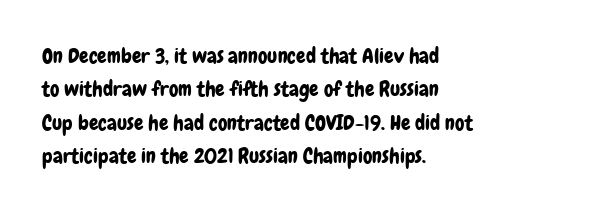
Nobody drew a line under any word here. A student would call this left alignment; a typographer would say flush left, rag right. Rendered with straight, roman letterforms. In terms of leading, this rendering sits right in the middle. Characters follow at the spacing the type designer built in.
